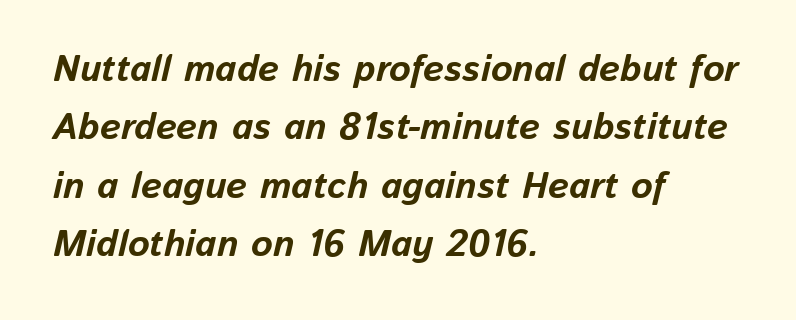
Q: Is the text bold? A: Yes.
Q: Is the text italic (slanted)? A: Yes, it leans right by about 13 degrees.
Q: Is the text underlined? A: No.
Q: How is the paragraph aligned? A: Left-aligned.
Q: Is the spacing between letters normal or unusually wide? A: Normal.
Q: Is the spacing between lines tight, normal or loose? A: Normal.
Q: Width (condensed, normal, or wide)? A: Normal.
Q: Stroke contrast? A: Low.
Q: x-height? A: Medium.
Q: Monospaced? A: No.
